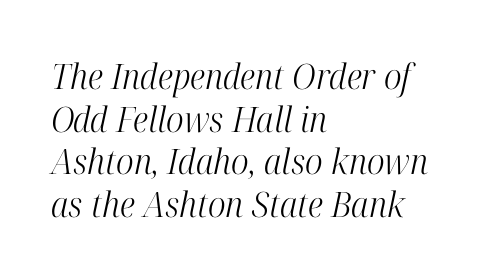
A quiet, ordinary-to-light weight characterises the typeface. This rendering leaves character spacing at its baseline value. Italic? Definitely — the glyphs are oblique. Serif or sans? Serif — the stroke terminals have little feet. The gap between lines stays unmarked. Alignment: flush left.
